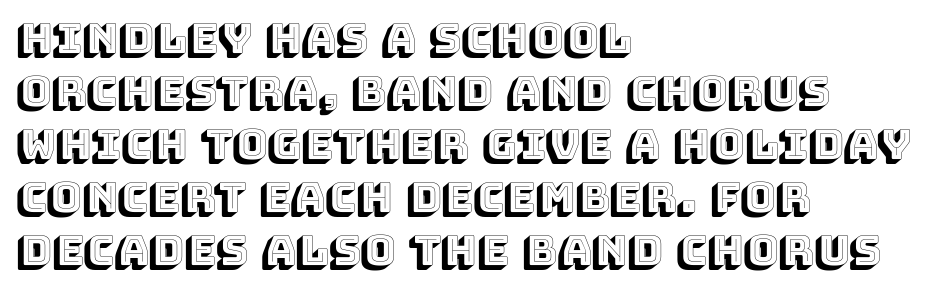
Q: Is the text italic (slanted)? A: No, it is upright.
Q: Is the text underlined? A: No.
Q: How is the paragraph aligned? A: Left-aligned.
Q: Is the spacing between letters normal or unusually wide? A: Normal.
Q: Is the spacing between lines tight, normal or loose? A: Normal.
Q: Width (condensed, normal, or wide)? A: Normal.
Q: x-height? A: Large.
Q: Monospaced? A: No.
